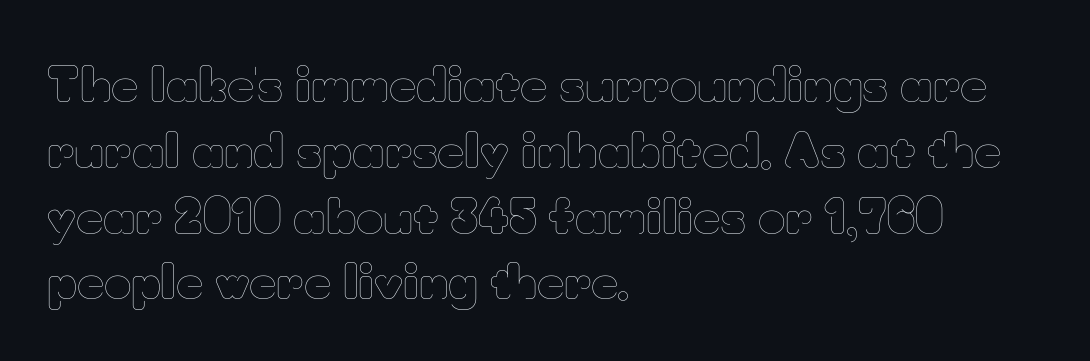
Q: Is the text bold? A: No.
Q: Is the text italic (slanted)? A: No, it is upright.
Q: Is the text underlined? A: No.
Q: How is the paragraph aligned? A: Left-aligned.
Q: Is the spacing between letters normal or unusually wide? A: Normal.
Q: Is the spacing between lines tight, normal or loose? A: Normal.
Q: Width (condensed, normal, or wide)? A: Normal.
Q: Stroke contrast? A: Low.
Q: x-height? A: Small.
Q: Monospaced? A: No.
